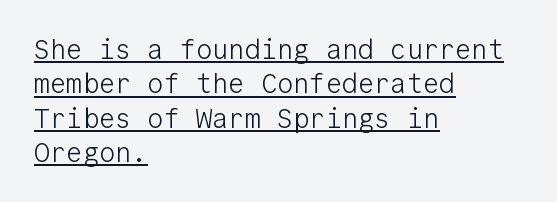
{"italic": "no", "bold": "no", "underline": "yes", "align": "left", "line_spacing": "normal", "line_spacing_ratio": 1.27, "letter_spacing": "normal", "letter_spacing_em": 0.0, "glyph_px": 27}
